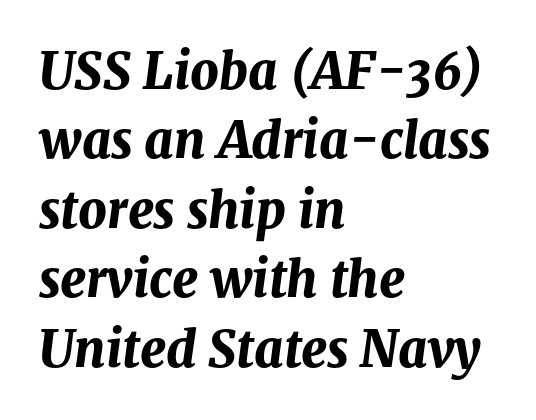
Q: Is the text bold? A: Yes.
Q: Is the text italic (slanted)? A: Yes, it leans right by about 8 degrees.
Q: Is the text underlined? A: No.
Q: How is the paragraph aligned? A: Left-aligned.
Q: Is the spacing between letters normal or unusually wide? A: Normal.
Q: Is the spacing between lines tight, normal or loose? A: Normal.
Q: Width (condensed, normal, or wide)? A: Normal.
Q: Stroke contrast? A: Medium.
Q: x-height? A: Medium.
Q: Monospaced? A: No.
